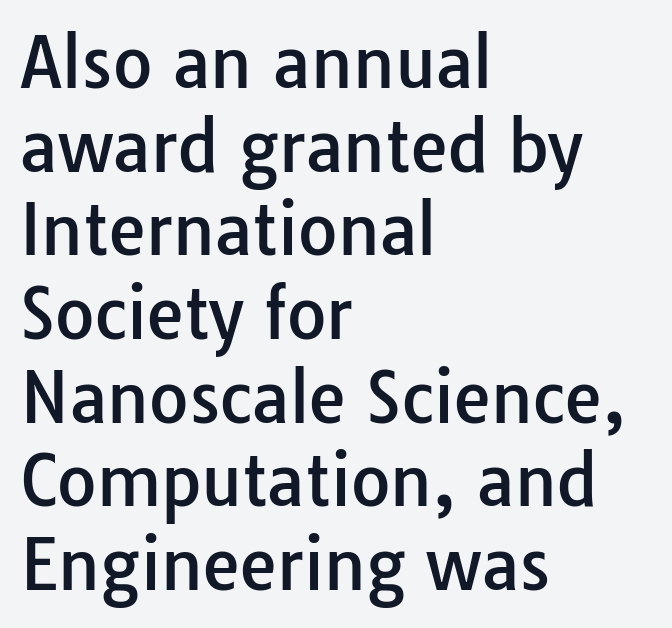
Q: Is the text italic (slanted)? A: No, it is upright.
Q: Is the typeface a serif or a sans-serif typeface? A: Sans-serif.
Q: Is the text underlined? A: No.
Q: How is the paragraph aligned? A: Left-aligned.
Q: Is the spacing between letters normal or unusually wide? A: Normal.
Q: Width (condensed, normal, or wide)? A: Normal.
Q: Stroke contrast? A: Low.
Q: x-height? A: Medium.
Q: Monospaced? A: No.
